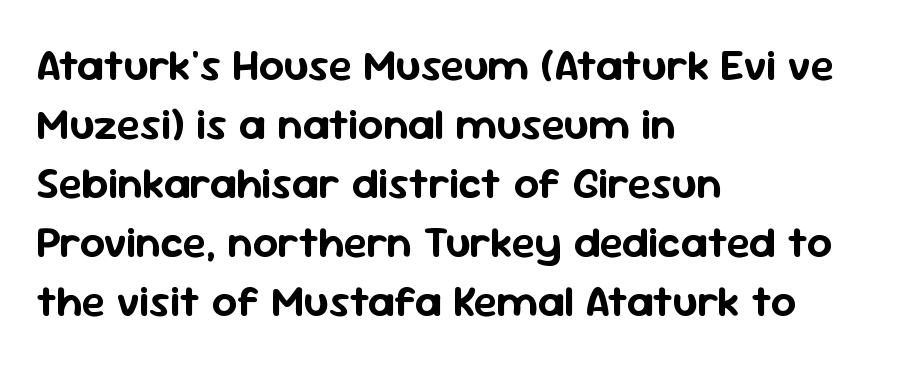
This sample uses a sans-serif face. Words float on clear page, feet unadorned. Nothing unusual about the tracking: characters are spaced as the font intends. The axis of the letterforms is exactly vertical. The rendering uses a moderate line-height, typical for paragraphs.
